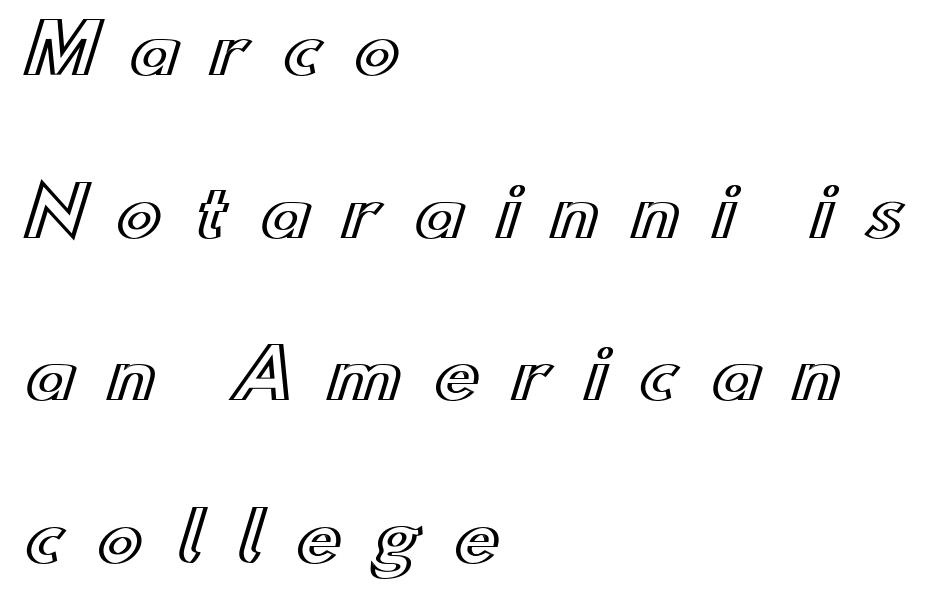
{"width": "wide", "x_height": "small", "monospaced": "no", "underline": "no", "align": "left", "line_spacing": "loose", "line_spacing_ratio": 2.39, "letter_spacing": "wide", "letter_spacing_em": 0.48, "glyph_px": 68}
